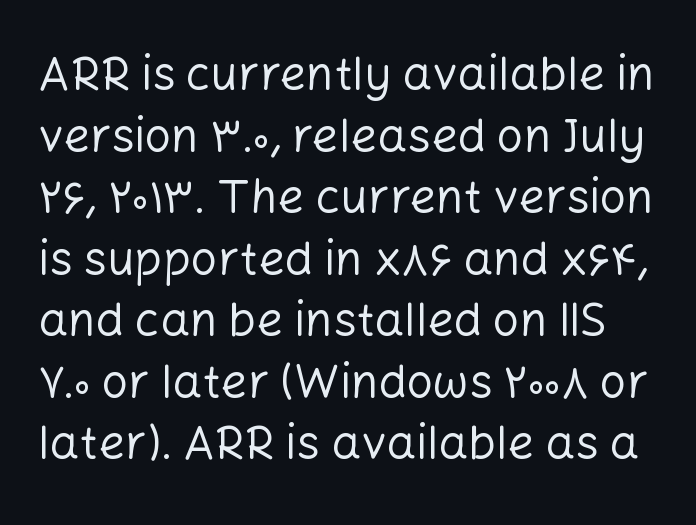
Successive baselines arrive at the customary interval. Italic? Not at all — the glyphs are vertical. There is no visible air inserted between adjacent glyphs. This rendering employs a face without finishing strokes, i.e., a sans-serif. You could not count columns in this text — the font is proportionally spaced. Beneath every word, the page is bare.
